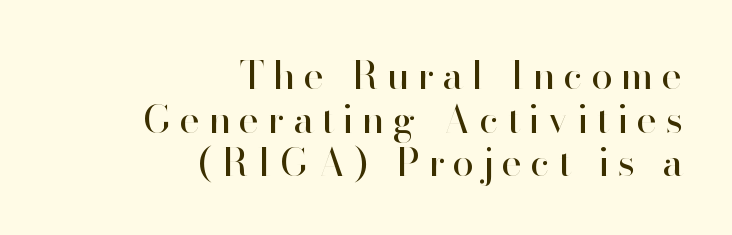
Q: Is the text bold? A: No.
Q: Is the text italic (slanted)? A: No, it is upright.
Q: Is the typeface a serif or a sans-serif typeface? A: Sans-serif.
Q: Is the text underlined? A: No.
Q: How is the paragraph aligned? A: Right-aligned.
Q: Is the spacing between letters normal or unusually wide? A: Unusually wide.
Q: Is the spacing between lines tight, normal or loose? A: Tight.
Q: Width (condensed, normal, or wide)? A: Normal.
Q: Stroke contrast? A: High.
Q: x-height? A: Small.
Q: Monospaced? A: No.
